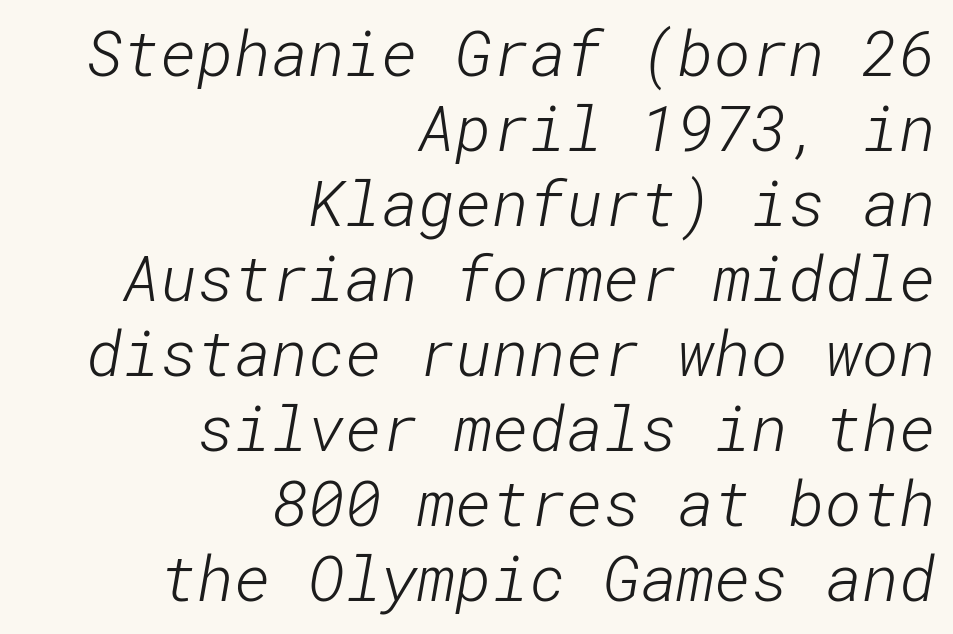
Nothing unusual about the tracking: characters are spaced as the font intends. I'd call this a sans setting — the letters go barefoot. Has an underline been added? It has not. Casual observation: everything's shoved over to the right. Stroke mass is kept to a normal reading level or below.
